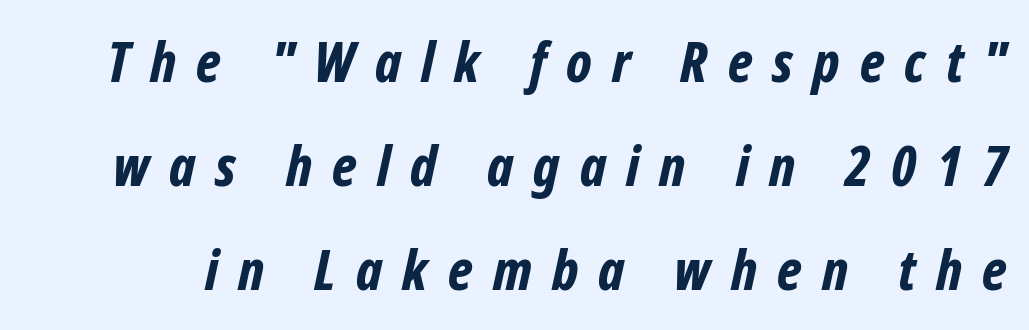
Clear beneath every line of the passage. The lettering tilts uniformly, giving the passage an italic look. Is this a fixed-width face? No — the glyphs have proportional, varying widths. Its strokes are broad and dark, the hallmark of bold type. You could only call the tracking loose — the letters float apart.
